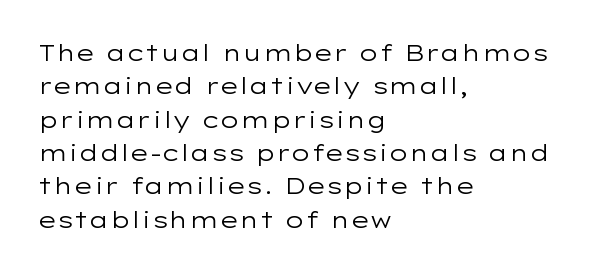
How would I describe the line gaps? Plain and ordinary. Just letters on the line, the space beneath them empty. Alignment: flush left. In terms of posture, this sample is upright.
